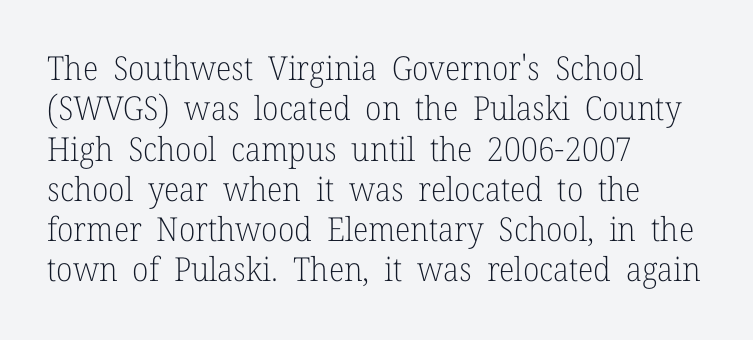
The image shows 33 px light serif type, upright; set left-aligned, line spacing 1.22x, normal letter spacing, not underlined; low stroke contrast and a medium x-height.
